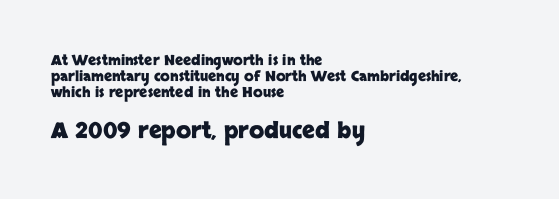
The image shows 22 px bold type, upright; set left-aligned, tight line spacing (1.13x), normal letter spacing, not underlined; the second (bottom) block is 1.57x larger.
